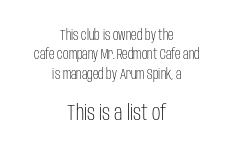
Q: Is the text bold? A: No.
Q: Is the text italic (slanted)? A: No, it is upright.
Q: Is the text underlined? A: No.
Q: How is the paragraph aligned? A: Centered.
Q: Is the spacing between letters normal or unusually wide? A: Normal.
Q: Is the spacing between lines tight, normal or loose? A: Normal.
Q: Which block of text is set in a larger size, the first (top) or the second (bottom)? A: The second (bottom) one.
